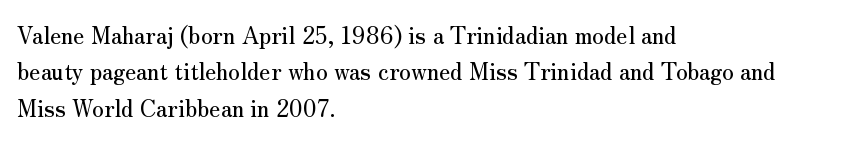
Style check: upright. Honestly, the letter spacing is just normal — you wouldn't notice it. Short and long lines alike share a common starting point at left. Any mark beneath the type? The region is blank. Interline gaps are of average width in this sample.
